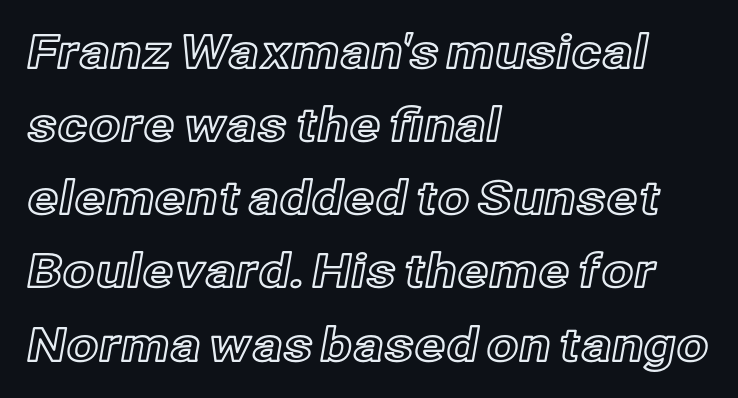
Only glyphs here, with clear space below each row. This sample has the flowing, uneven cadence of proportional lettering. Between one letter and the next there's only the usual sliver of space. A student would call this left alignment; a typographer would say flush left, rag right. Honestly, the row spacing looks completely unremarkable.
